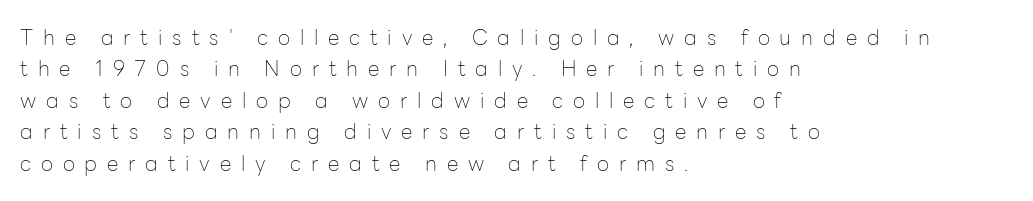
The image shows 21 px text type, upright; set left-aligned, normal line spacing (1.5x), unusually wide letter spacing (+0.47 em), not underlined.
